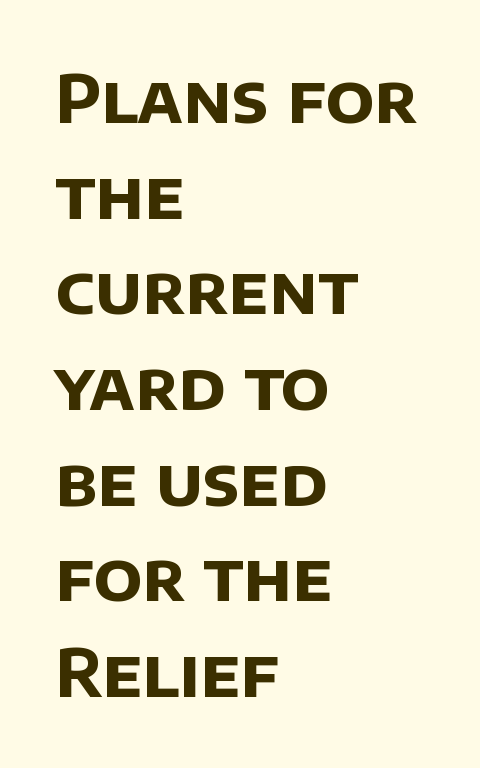
Q: Is the text bold? A: Yes.
Q: Is the typeface a serif or a sans-serif typeface? A: Sans-serif.
Q: Is the text underlined? A: No.
Q: How is the paragraph aligned? A: Left-aligned.
Q: Is the spacing between letters normal or unusually wide? A: Normal.
Q: Is the spacing between lines tight, normal or loose? A: Normal.
Q: Width (condensed, normal, or wide)? A: Normal.
Q: Stroke contrast? A: Low.
Q: x-height? A: Large.
Q: Monospaced? A: No.
